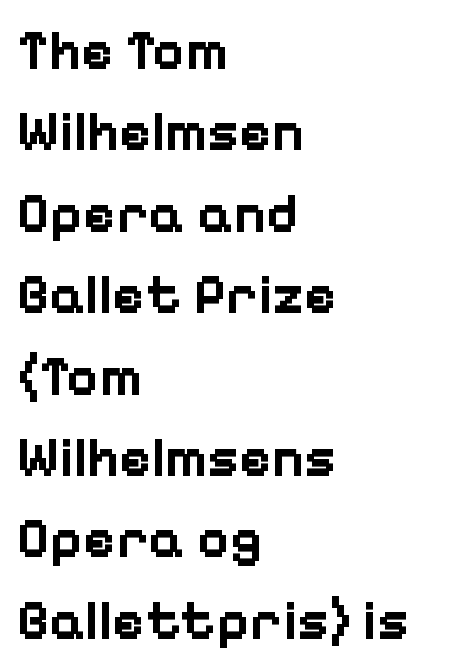
Q: Is the text bold? A: Yes.
Q: Is the text italic (slanted)? A: No, it is upright.
Q: Is the typeface a serif or a sans-serif typeface? A: Sans-serif.
Q: Is the text underlined? A: No.
Q: How is the paragraph aligned? A: Left-aligned.
Q: Is the spacing between letters normal or unusually wide? A: Normal.
Q: Is the spacing between lines tight, normal or loose? A: Normal.
Q: Width (condensed, normal, or wide)? A: Normal.
Q: Stroke contrast? A: Low.
Q: x-height? A: Medium.
Q: Monospaced? A: No.
